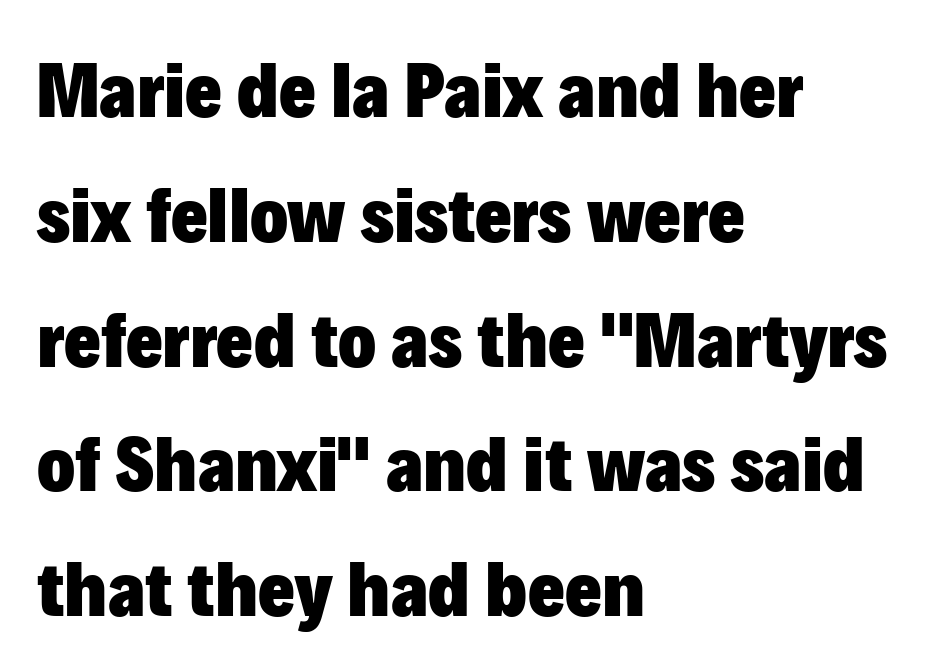
{"serif": "no", "italic": "no", "bold": "yes", "weight": "heavy", "width": "normal", "stroke_contrast": "low", "x_height": "medium", "monospaced": "no", "underline": "no", "align": "left", "line_spacing": "normal", "line_spacing_ratio": 1.58, "letter_spacing": "normal", "letter_spacing_em": 0.0, "glyph_px": 79}
